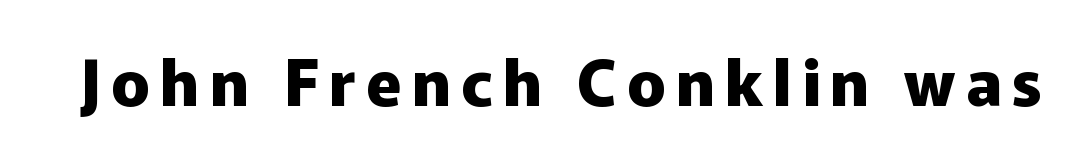
Q: Is the text bold? A: Yes.
Q: Is the text italic (slanted)? A: No, it is upright.
Q: Is the typeface a serif or a sans-serif typeface? A: Sans-serif.
Q: Is the text underlined? A: No.
Q: Width (condensed, normal, or wide)? A: Normal.
Q: Stroke contrast? A: Low.
Q: x-height? A: Medium.
Q: Monospaced? A: No.
